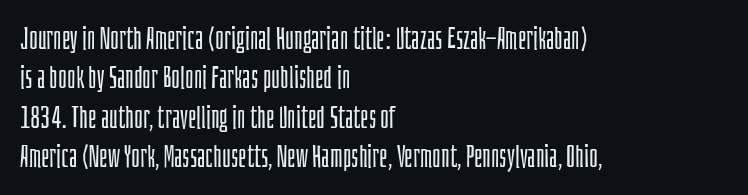
The image shows 30 px light, condensed sans-serif type, upright; set left-aligned, normal line spacing (1.31x), normal letter spacing, not underlined; low stroke contrast and a large x-height.
